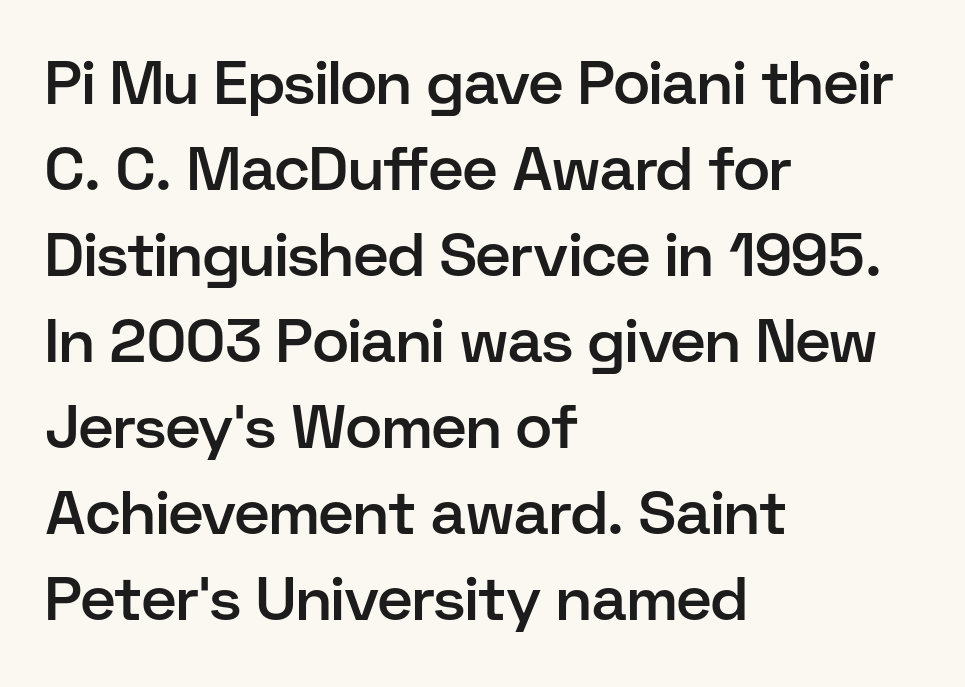
Q: Is the text bold? A: Semi-bold.
Q: Is the text italic (slanted)? A: No, it is upright.
Q: Is the typeface a serif or a sans-serif typeface? A: Sans-serif.
Q: Is the text underlined? A: No.
Q: How is the paragraph aligned? A: Left-aligned.
Q: Is the spacing between letters normal or unusually wide? A: Normal.
Q: Is the spacing between lines tight, normal or loose? A: Normal.
Q: Width (condensed, normal, or wide)? A: Normal.
Q: Stroke contrast? A: Low.
Q: x-height? A: Medium.
Q: Monospaced? A: No.
